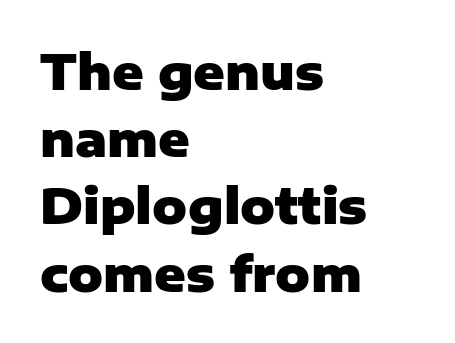
A dark, heavy texture on the line: the type is bold. Each row of text sits above clean, open space. Letterform terminals end flat and unadorned throughout the passage. This rendering leaves character spacing at its baseline value. The specimen reads as upright at a glance. Is this a fixed-width face? No — the glyphs have proportional, varying widths.
